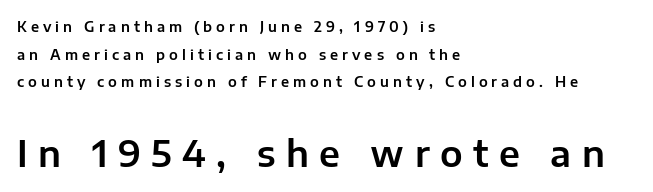
The image shows 36 px sans-serif type, upright; set left-aligned, loose line spacing (1.97x), unusually wide letter spacing (+0.29 em), not underlined; the second (bottom) block is 2.57x larger; low stroke contrast and a medium x-height.
